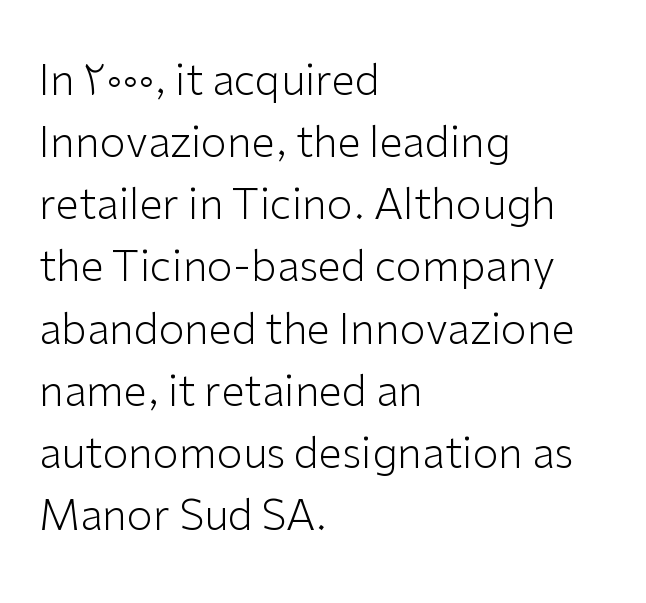
Is this a sans? Yes — the strokes have no serifs. Rendered with straight, roman letterforms. The face looks like a standard text weight, possibly lighter. Short and long lines alike share a common starting point at left. What's the leading like? Ordinary, nothing unusual. The passage shown is typed in a proportional face where columns would drift.
